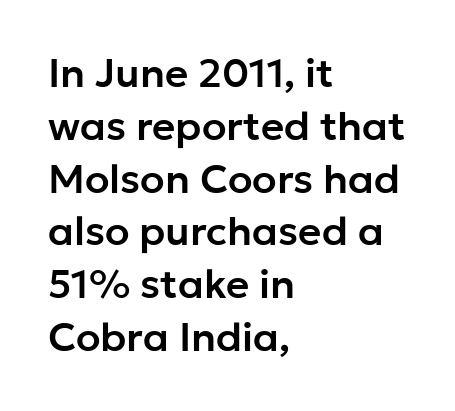
{"serif": "no", "italic": "no", "width": "normal", "stroke_contrast": "low", "x_height": "medium", "monospaced": "no", "underline": "no", "align": "left", "line_spacing": "normal", "line_spacing_ratio": 1.32, "letter_spacing": "normal", "letter_spacing_em": 0.0, "glyph_px": 40}
